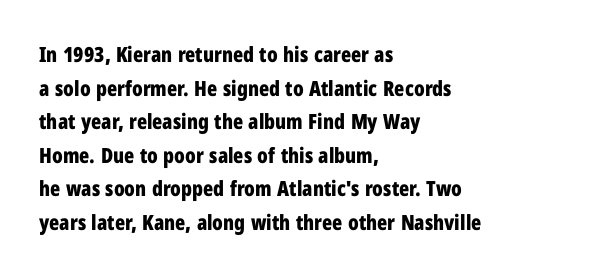
This sample uses plain, unmodified letter spacing. The lines are quadded left. If you measured baseline to baseline, you'd find a middling distance. A dark, heavy texture on the line: the type is bold. Unmarked baselines from the first word to the last.
